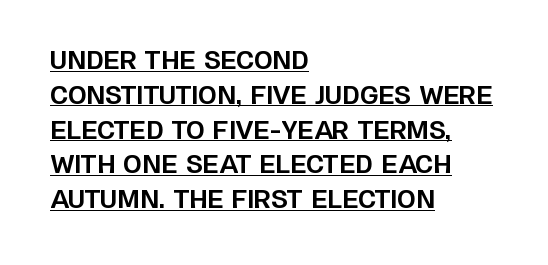
{"italic": "no", "bold": "yes", "underline": "yes", "align": "left", "line_spacing": "normal", "line_spacing_ratio": 1.45, "letter_spacing": "normal", "letter_spacing_em": 0.0, "glyph_px": 24}
